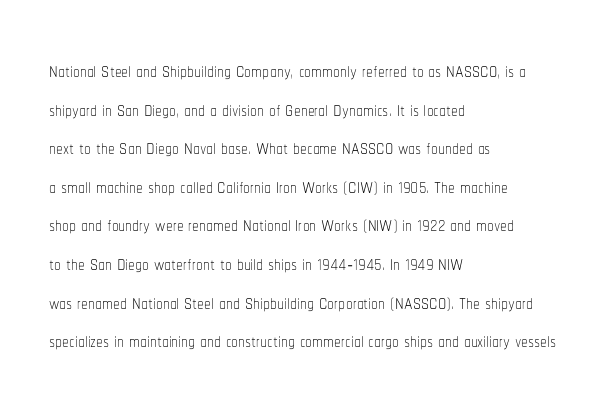
The image shows 27 px text type, upright; set left-aligned, normal line spacing (1.43x), normal letter spacing, not underlined.
